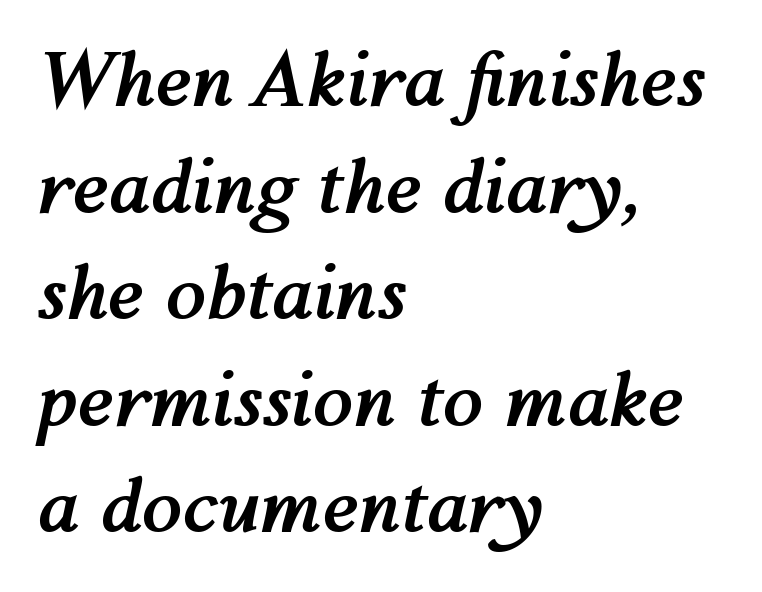
Q: Is the text bold? A: Yes.
Q: Is the text italic (slanted)? A: Yes, it leans right by about 12 degrees.
Q: Is the text underlined? A: No.
Q: How is the paragraph aligned? A: Left-aligned.
Q: Is the spacing between letters normal or unusually wide? A: Normal.
Q: Is the spacing between lines tight, normal or loose? A: Normal.
Q: Width (condensed, normal, or wide)? A: Normal.
Q: Stroke contrast? A: Medium.
Q: x-height? A: Medium.
Q: Monospaced? A: No.
